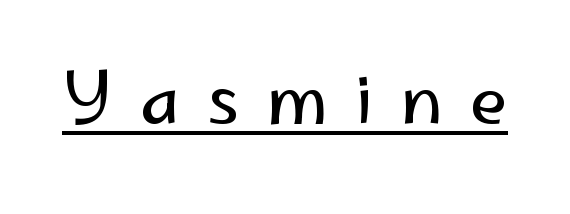
The image shows 70 px regular-weight sans-serif type, upright; set unusually wide letter spacing (+0.38 em), underlined; low stroke contrast and a small x-height.
